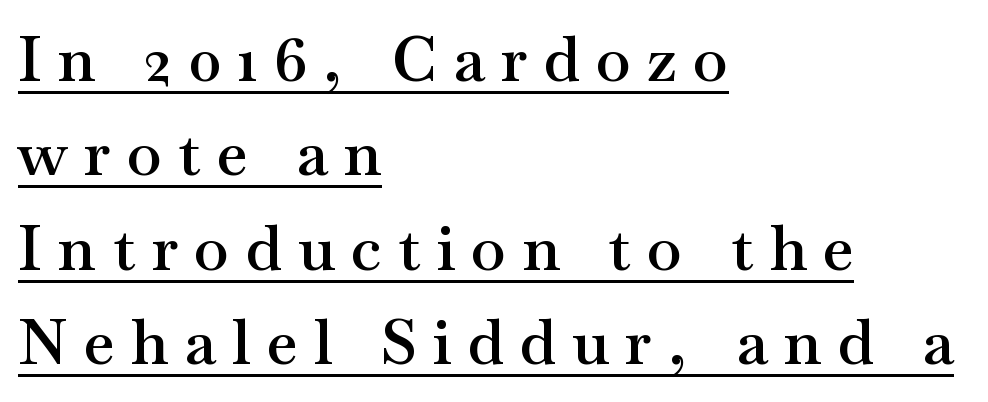
The image shows 63 px semibold, wide serif type, upright; set left-aligned, normal line spacing (1.5x), unusually wide letter spacing (+0.26 em), underlined; medium stroke contrast and a small x-height.
